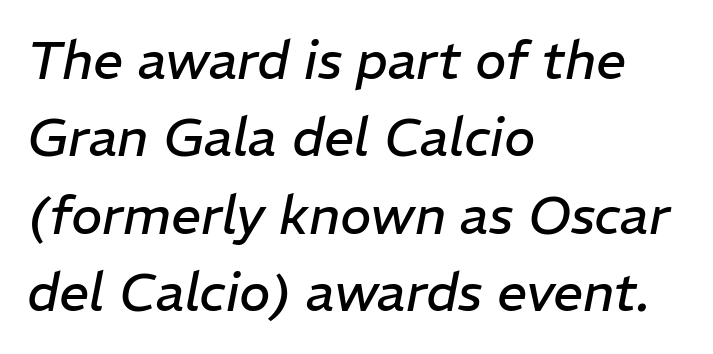
The passage shown has conventional tracking throughout. Characters are canted at an angle relative to the baseline's perpendicular. Visually the block forms a straight wall on the left and a jagged coastline on the right. Vertical spacing — default. Ink coverage per letter is moderate at most.
